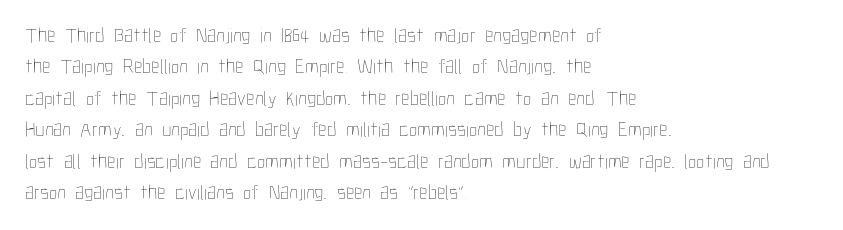
{"italic": "no", "bold": "no", "underline": "no", "align": "left", "line_spacing": "normal", "line_spacing_ratio": 1.5, "letter_spacing": "normal", "letter_spacing_em": 0.0, "glyph_px": 21}
